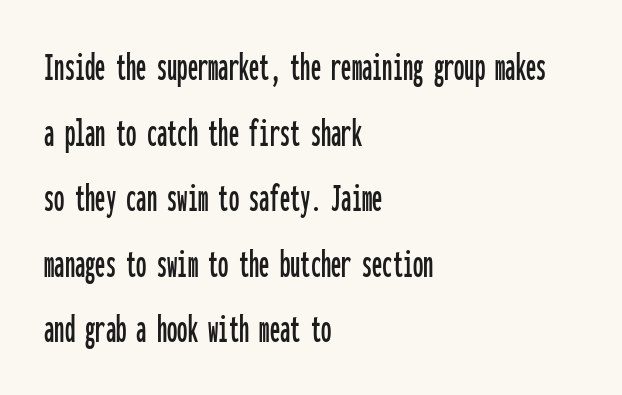
The image shows 41 px condensed sans-serif type, upright, monospaced; set left-aligned, normal line spacing (1.6x), normal letter spacing, not underlined; low stroke contrast and a medium x-height.
